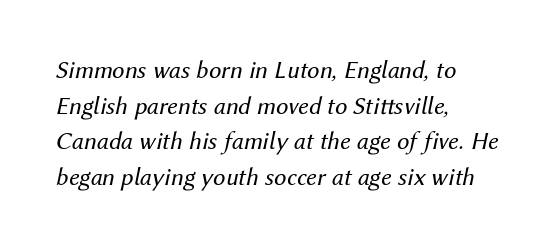
Inter-character spacing is left at the font's built-in metrics. The passage shown stacks its lines at a standard gap. Posture: slanted. Underlining? Definitely not there. One-word summary of the alignment: left.
